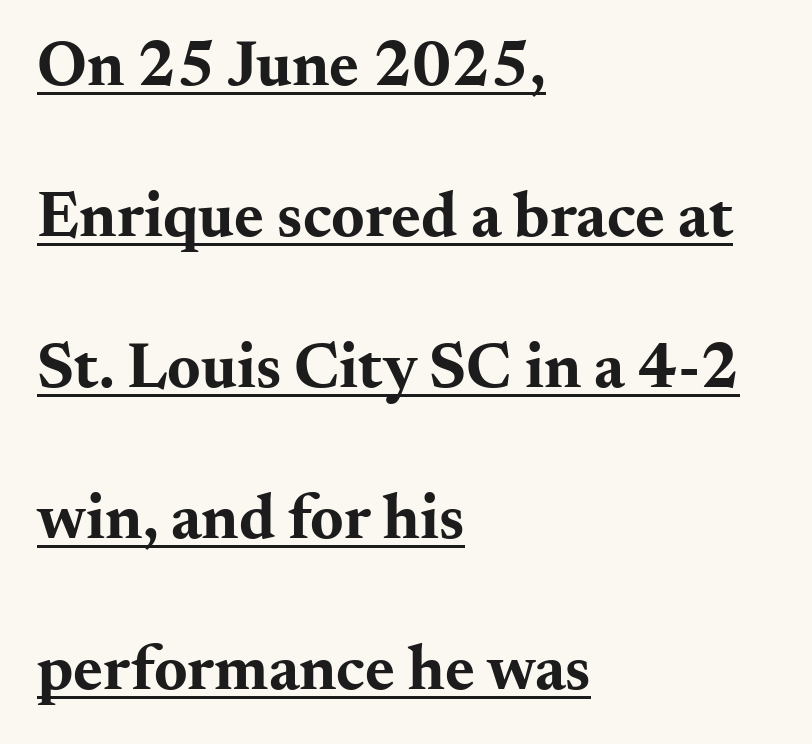
The image shows 64 px bold, wide serif type, upright; set left-aligned, loose line spacing (2.36x), normal letter spacing, underlined; medium stroke contrast and a small x-height.
